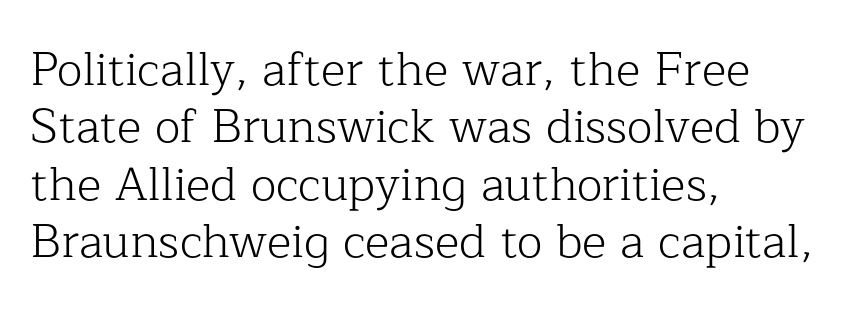
Q: Is the text bold? A: No.
Q: Is the text italic (slanted)? A: No, it is upright.
Q: Is the typeface a serif or a sans-serif typeface? A: Serif.
Q: Is the text underlined? A: No.
Q: How is the paragraph aligned? A: Left-aligned.
Q: Is the spacing between letters normal or unusually wide? A: Normal.
Q: Width (condensed, normal, or wide)? A: Normal.
Q: Stroke contrast? A: Low.
Q: x-height? A: Medium.
Q: Monospaced? A: No.
